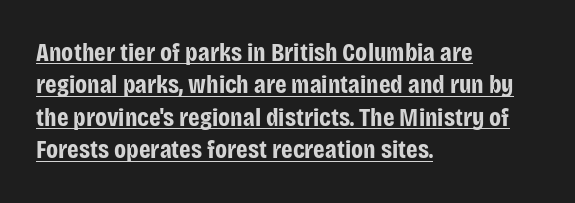
Q: Is the text bold? A: Yes.
Q: Is the text italic (slanted)? A: No, it is upright.
Q: Is the text underlined? A: Yes.
Q: How is the paragraph aligned? A: Left-aligned.
Q: Is the spacing between letters normal or unusually wide? A: Normal.
Q: Is the spacing between lines tight, normal or loose? A: Normal.
